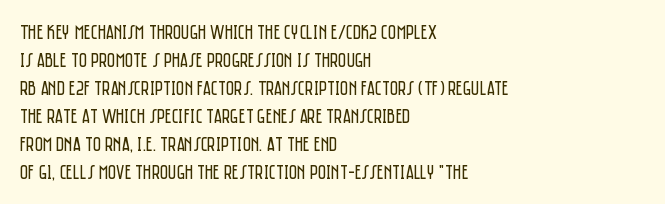
Q: Is the text bold? A: No.
Q: Is the text italic (slanted)? A: No, it is upright.
Q: Is the text underlined? A: No.
Q: How is the paragraph aligned? A: Left-aligned.
Q: Is the spacing between letters normal or unusually wide? A: Normal.
Q: Is the spacing between lines tight, normal or loose? A: Normal.
